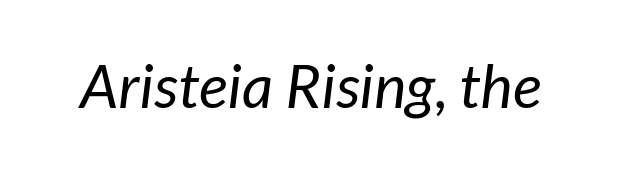
Q: Is the text bold? A: No.
Q: Is the typeface a serif or a sans-serif typeface? A: Sans-serif.
Q: Is the text underlined? A: No.
Q: Is the spacing between letters normal or unusually wide? A: Normal.
Q: Width (condensed, normal, or wide)? A: Normal.
Q: Stroke contrast? A: Low.
Q: x-height? A: Medium.
Q: Monospaced? A: No.
